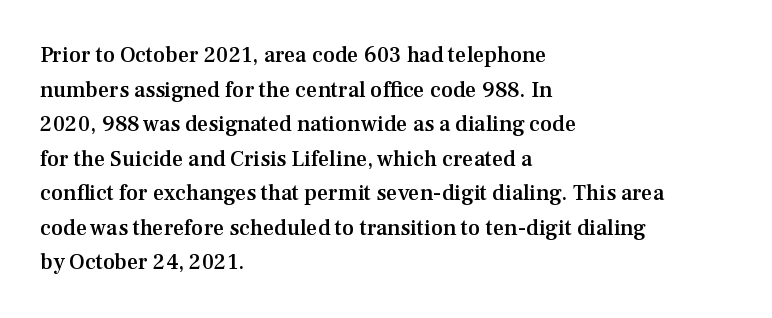
Q: Is the text bold? A: Semi-bold.
Q: Is the text italic (slanted)? A: No, it is upright.
Q: Is the text underlined? A: No.
Q: How is the paragraph aligned? A: Left-aligned.
Q: Is the spacing between letters normal or unusually wide? A: Normal.
Q: Is the spacing between lines tight, normal or loose? A: Normal.
